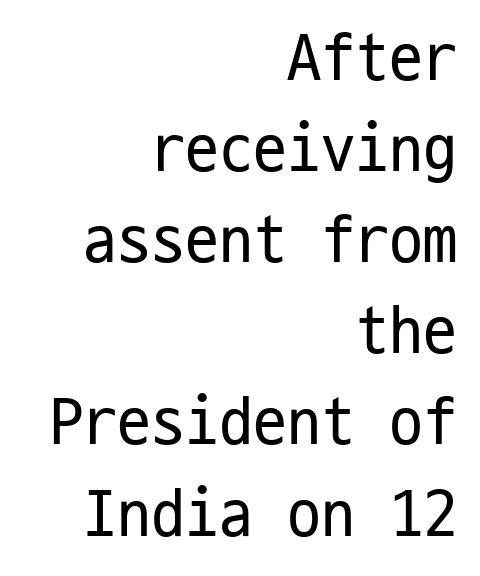
{"serif": "no", "italic": "no", "bold": "no", "weight": "regular", "width": "condensed", "stroke_contrast": "low", "x_height": "medium", "monospaced": "yes", "underline": "no", "align": "right", "line_spacing": "normal", "line_spacing_ratio": 1.34, "letter_spacing": "normal", "letter_spacing_em": 0.0, "glyph_px": 68}
